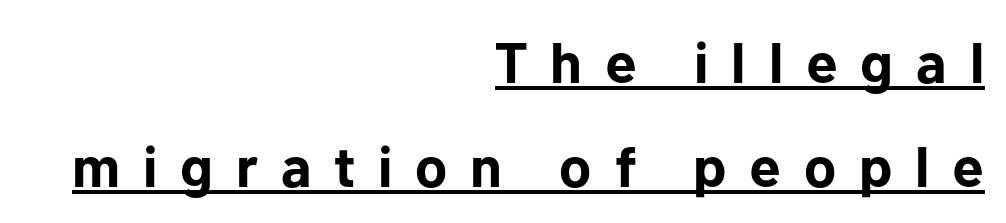
Q: Is the text bold? A: Yes.
Q: Is the text italic (slanted)? A: No, it is upright.
Q: Is the typeface a serif or a sans-serif typeface? A: Sans-serif.
Q: Is the text underlined? A: Yes.
Q: How is the paragraph aligned? A: Right-aligned.
Q: Is the spacing between letters normal or unusually wide? A: Unusually wide.
Q: Width (condensed, normal, or wide)? A: Normal.
Q: Stroke contrast? A: Low.
Q: x-height? A: Medium.
Q: Monospaced? A: No.
